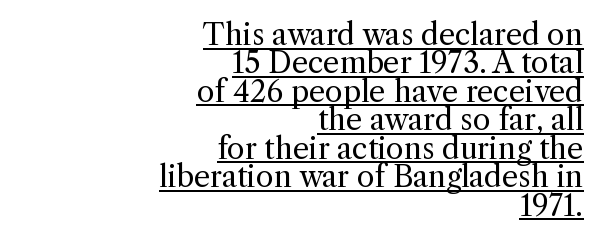
Q: Is the text bold? A: No.
Q: Is the text italic (slanted)? A: No, it is upright.
Q: Is the typeface a serif or a sans-serif typeface? A: Serif.
Q: Is the text underlined? A: Yes.
Q: How is the paragraph aligned? A: Right-aligned.
Q: Is the spacing between letters normal or unusually wide? A: Normal.
Q: Is the spacing between lines tight, normal or loose? A: Tight.
Q: Width (condensed, normal, or wide)? A: Normal.
Q: x-height? A: Medium.
Q: Monospaced? A: No.
